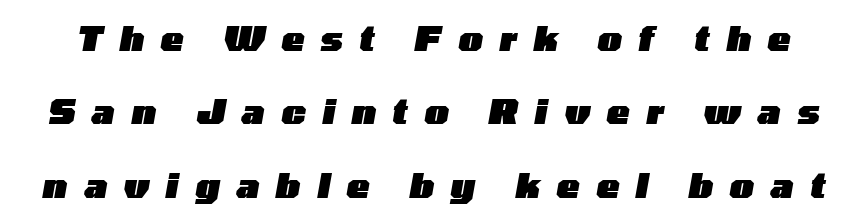
Anything drawn beneath the words? Only blank space. Slanted lettering throughout. Is this a fixed-width face? No — the glyphs have proportional, varying widths. Successive baselines arrive slowly, with a big drop between each.
